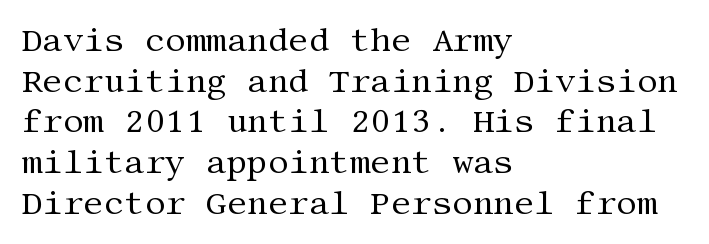
Unlike a clean sans, this face finishes its strokes with serifs. The designer left line spacing at the default. Tracking value appears to be zero — textbook default spacing. Teacher's note: observe the even left margin — that is flush-left alignment. The typeface has the unassuming heft of standard copy or less.
